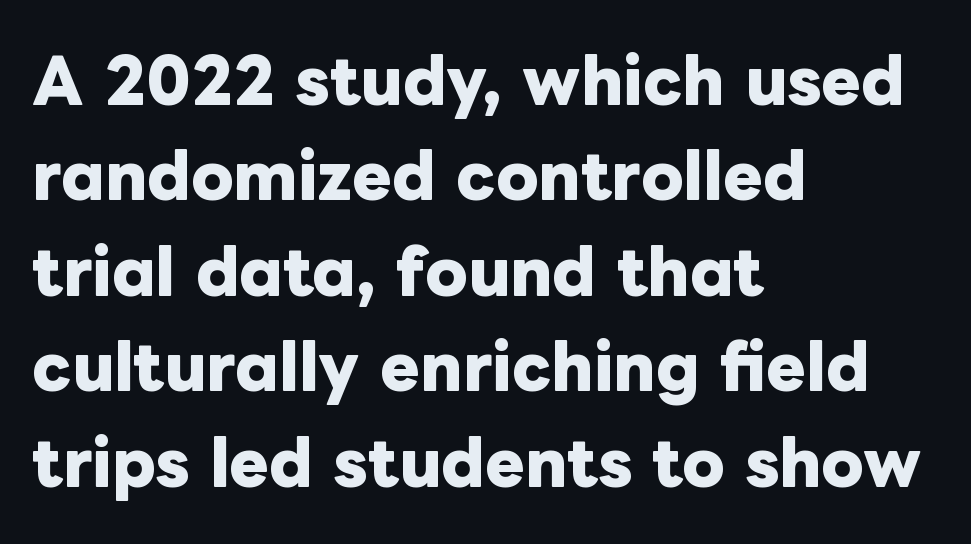
Character widths vary here, with narrow letters taking less room than wide ones. A typesetter would call this leading conventional body-copy spacing. The zone under the glyphs is completely vacant. Each glyph is drawn with heavy, bold strokes. Look at the tracking — it's just the regular setting, nothing added. Posture: upright roman.
